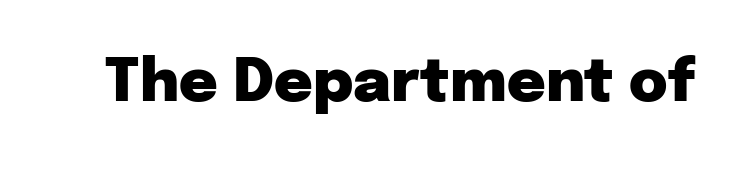
{"serif": "no", "italic": "no", "bold": "yes", "weight": "heavy", "width": "normal", "stroke_contrast": "low", "x_height": "medium", "monospaced": "no", "underline": "no", "letter_spacing": "normal", "letter_spacing_em": 0.0, "glyph_px": 59}
